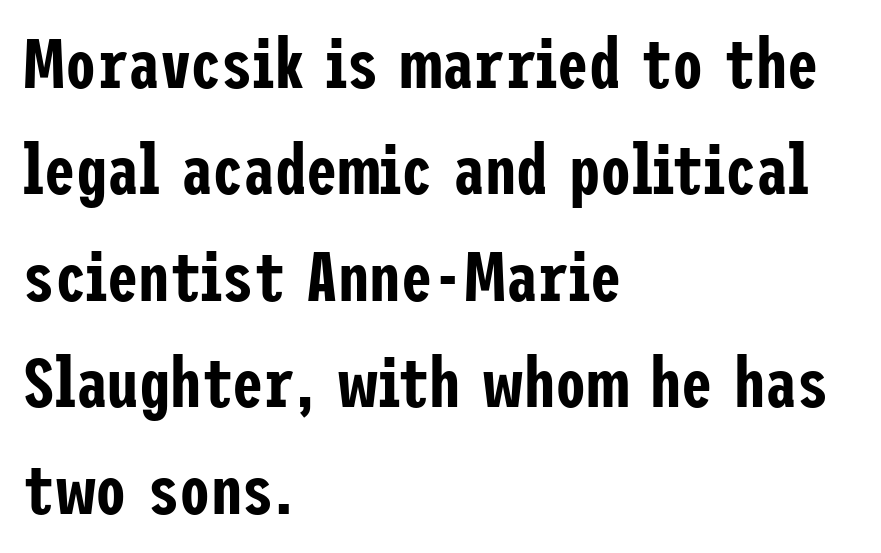
The image shows 70 px condensed sans-serif type, upright; set left-aligned, normal line spacing (1.52x), normal letter spacing, not underlined; low stroke contrast and a medium x-height.
